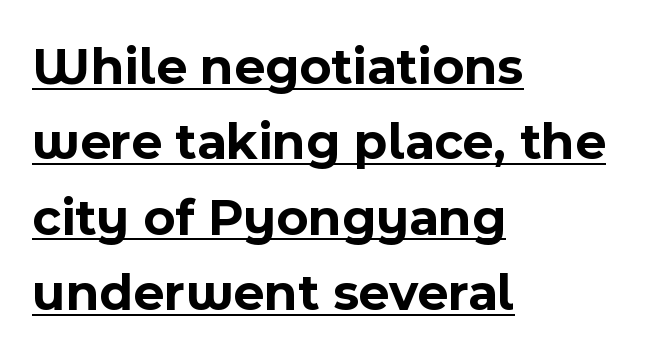
The letterforms sit shoulder to shoulder at normal distance. The type family on display is of the sans-serif kind. Do the characters align in a grid? No, the font is proportional. All the whitespace from short lines collects on the right.
